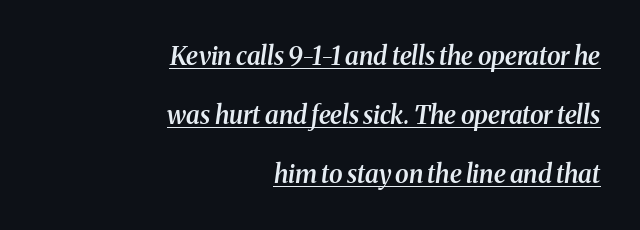
The image shows 25 px text type, italic (leaning right); set right-aligned, loose line spacing (2.36x), normal letter spacing, underlined.
